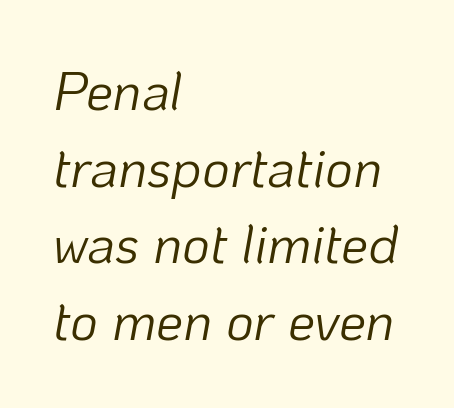
Honestly, there is no underline to notice here at all. No chunkiness to these letters — they're not bold. Here the designer chose a conventional face with non-uniform glyph widths. The glyphs look as if they've been sheared to an angle. Notice how the passage keeps a crisp vertical edge on the left only.
